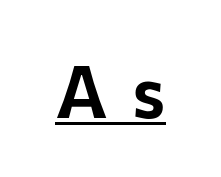
The image shows 72 px sans-serif type, upright; set unusually wide letter spacing (+0.35 em), underlined; low stroke contrast and a medium x-height.
